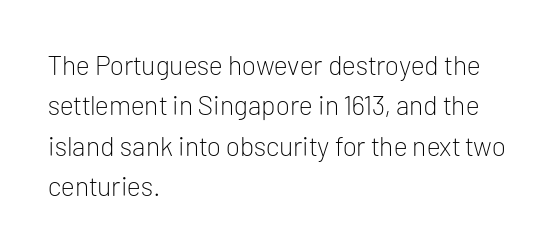
{"italic": "no", "bold": "no", "underline": "no", "align": "left", "line_spacing": "normal", "line_spacing_ratio": 1.5, "letter_spacing": "normal", "letter_spacing_em": 0.0, "glyph_px": 27}
